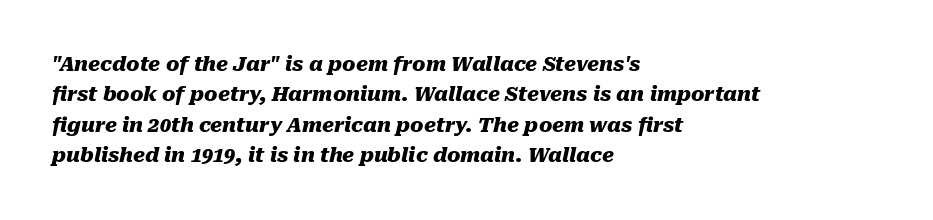
Q: Is the text bold? A: Yes.
Q: Is the text italic (slanted)? A: Yes, it leans right by about 10 degrees.
Q: Is the text underlined? A: No.
Q: How is the paragraph aligned? A: Left-aligned.
Q: Is the spacing between letters normal or unusually wide? A: Normal.
Q: Is the spacing between lines tight, normal or loose? A: Normal.
